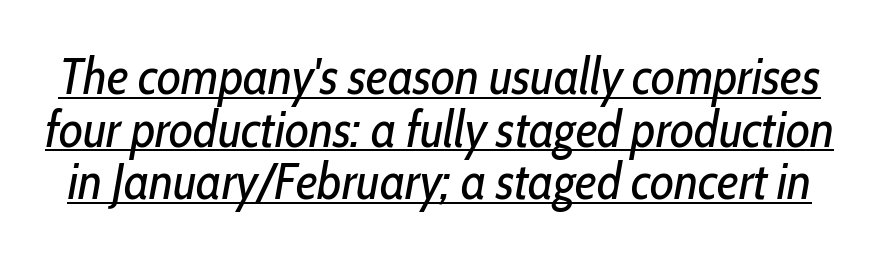
Summary of vertical rhythm: compact, with narrow interline spacing. These characters rest on top of a visible drawn line. The passage shown leans; its letterforms are oblique. Is this a fixed-width face? No — the glyphs have proportional, varying widths. Nothing unusual about the tracking: characters are spaced as the font intends. The letters look calm and open, with moderate or lighter stems.
